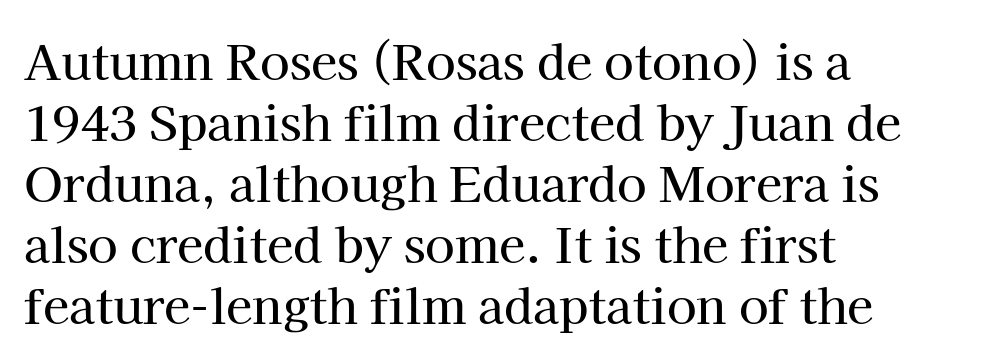
The image shows 48 px serif type, upright; set left-aligned, normal line spacing (1.27x), normal letter spacing, not underlined; high stroke contrast and a medium x-height.
